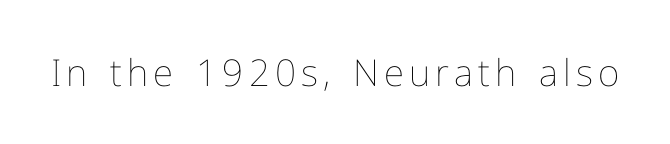
The image shows 37 px thin type, upright; set not underlined; low stroke contrast and a medium x-height.
